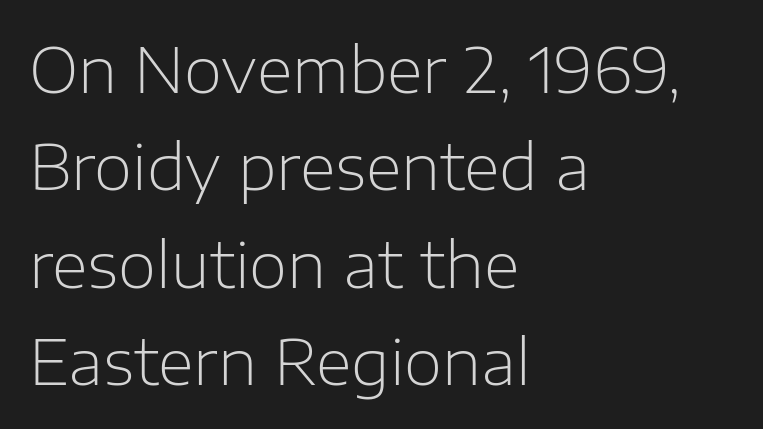
Q: Is the text bold? A: No.
Q: Is the text italic (slanted)? A: No, it is upright.
Q: Is the typeface a serif or a sans-serif typeface? A: Sans-serif.
Q: Is the text underlined? A: No.
Q: How is the paragraph aligned? A: Left-aligned.
Q: Is the spacing between letters normal or unusually wide? A: Normal.
Q: Is the spacing between lines tight, normal or loose? A: Normal.
Q: Width (condensed, normal, or wide)? A: Normal.
Q: Stroke contrast? A: Low.
Q: x-height? A: Medium.
Q: Monospaced? A: No.
